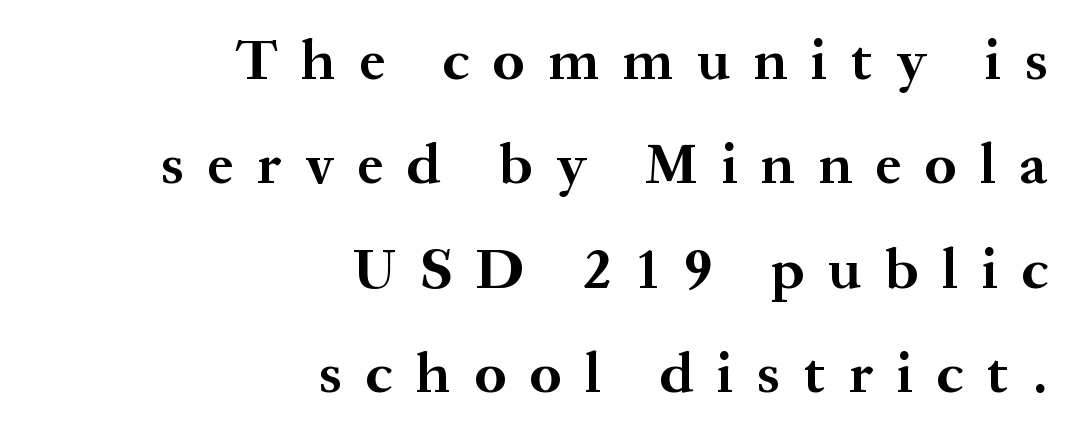
Q: Is the text bold? A: Yes.
Q: Is the text italic (slanted)? A: No, it is upright.
Q: Is the typeface a serif or a sans-serif typeface? A: Serif.
Q: Is the text underlined? A: No.
Q: How is the paragraph aligned? A: Right-aligned.
Q: Is the spacing between letters normal or unusually wide? A: Unusually wide.
Q: Width (condensed, normal, or wide)? A: Normal.
Q: Stroke contrast? A: Medium.
Q: x-height? A: Medium.
Q: Monospaced? A: No.
